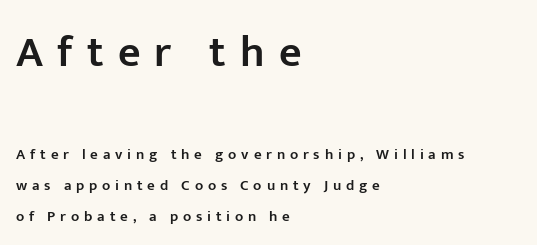
If you measured baseline to baseline, you'd find a long distance. A typesetter would call this proportional, since set widths differ per character. Visually, the top section dominates because its glyphs are scaled up. Underline: absent. The font is running at a semibold setting, under full bold. The typography opts for an upright posture over an oblique one.
